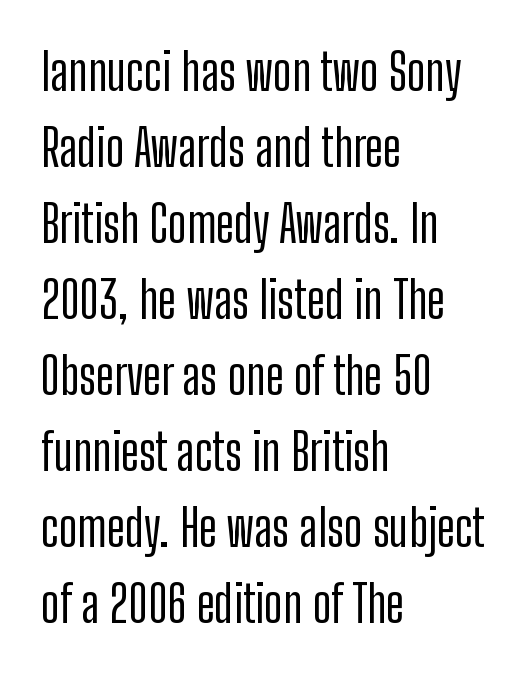
The image shows 50 px condensed sans-serif type, upright; set left-aligned, normal line spacing (1.52x), normal letter spacing, not underlined; low stroke contrast and a medium x-height.
